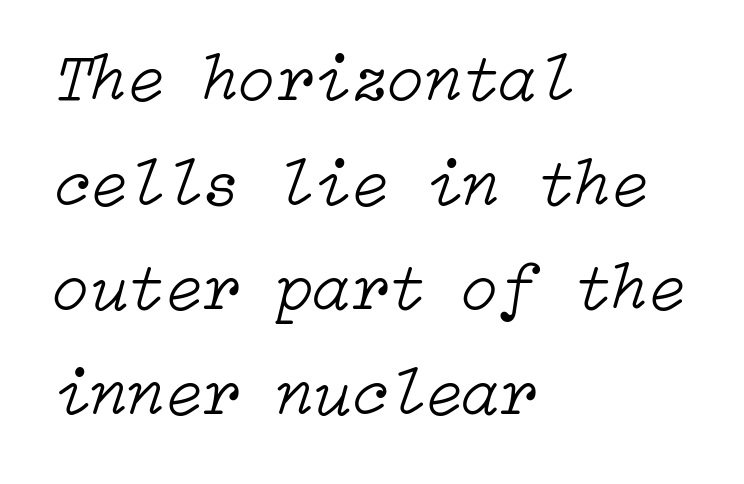
The image shows 68 px light type, italic (leaning right); set left-aligned, normal line spacing (1.54x), normal letter spacing, not underlined; low stroke contrast and a medium x-height.
